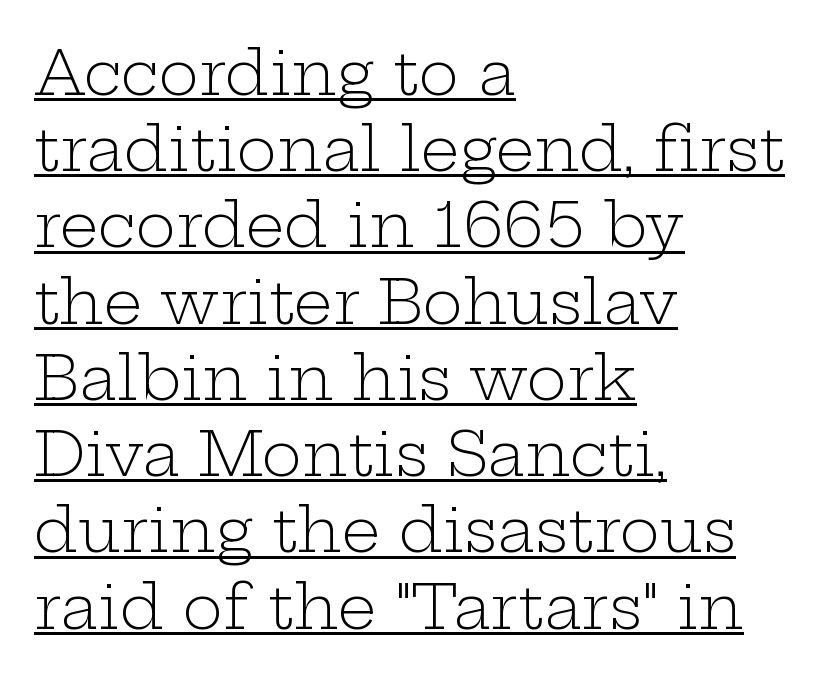
The image shows 61 px light, wide serif type, upright; set left-aligned, normal line spacing (1.25x), normal letter spacing, underlined; low stroke contrast and a medium x-height.
